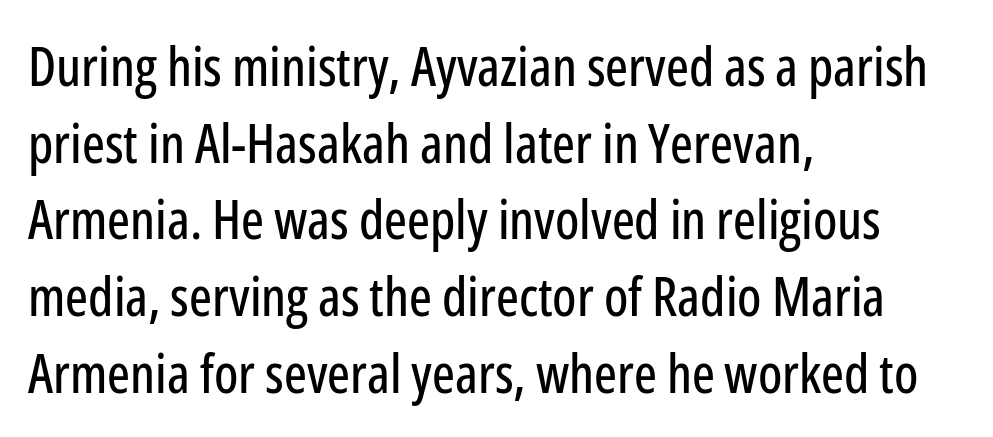
{"serif": "no", "italic": "no", "width": "condensed", "stroke_contrast": "low", "x_height": "medium", "monospaced": "no", "underline": "no", "align": "left", "line_spacing": "normal", "line_spacing_ratio": 1.42, "letter_spacing": "normal", "letter_spacing_em": 0.0, "glyph_px": 54}
